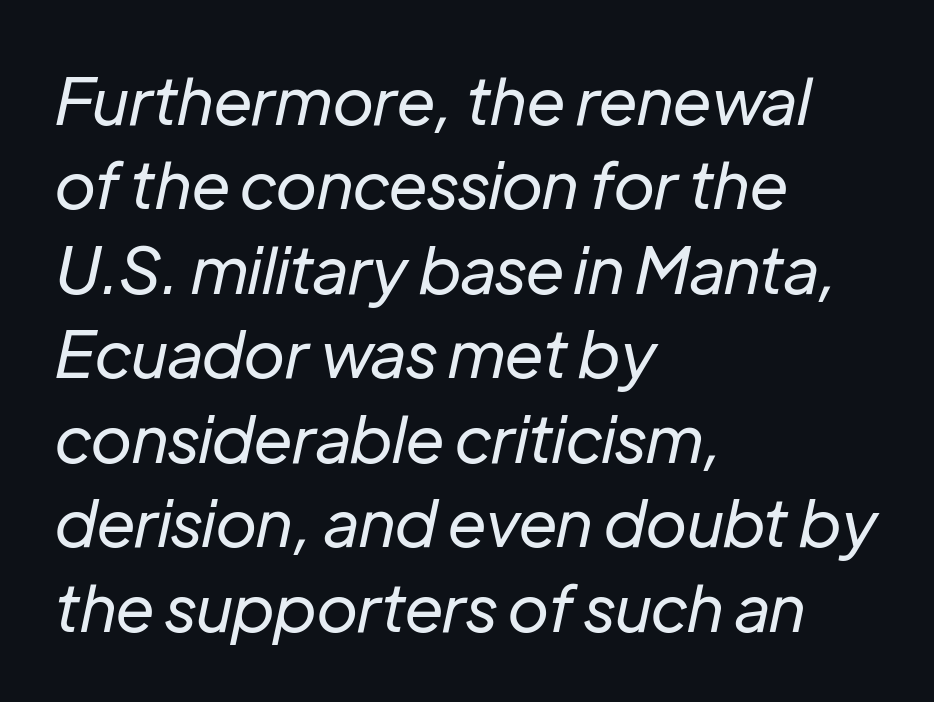
The passage shown is typed in a proportional face where columns would drift. Rule under the text: the space is simply empty. Ink coverage per letter is moderate at most. Caption: standard tracking, unaltered. Quick note: italic. The paragraph shown leans on its left margin.
